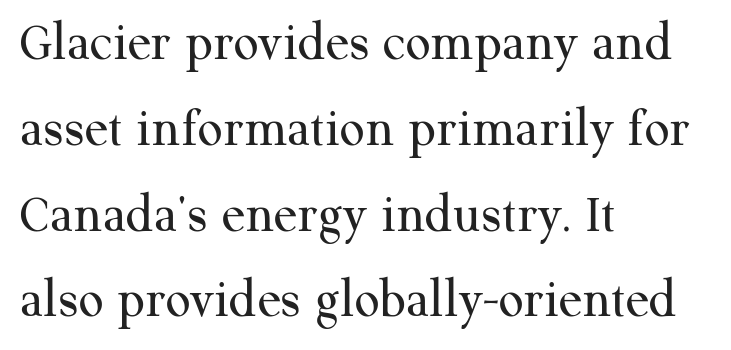
{"serif": "yes", "italic": "no", "bold": "no", "weight": "regular", "width": "normal", "stroke_contrast": "medium", "x_height": "medium", "monospaced": "no", "underline": "no", "align": "left", "line_spacing": "normal", "line_spacing_ratio": 1.56, "letter_spacing": "normal", "letter_spacing_em": 0.0, "glyph_px": 55}
